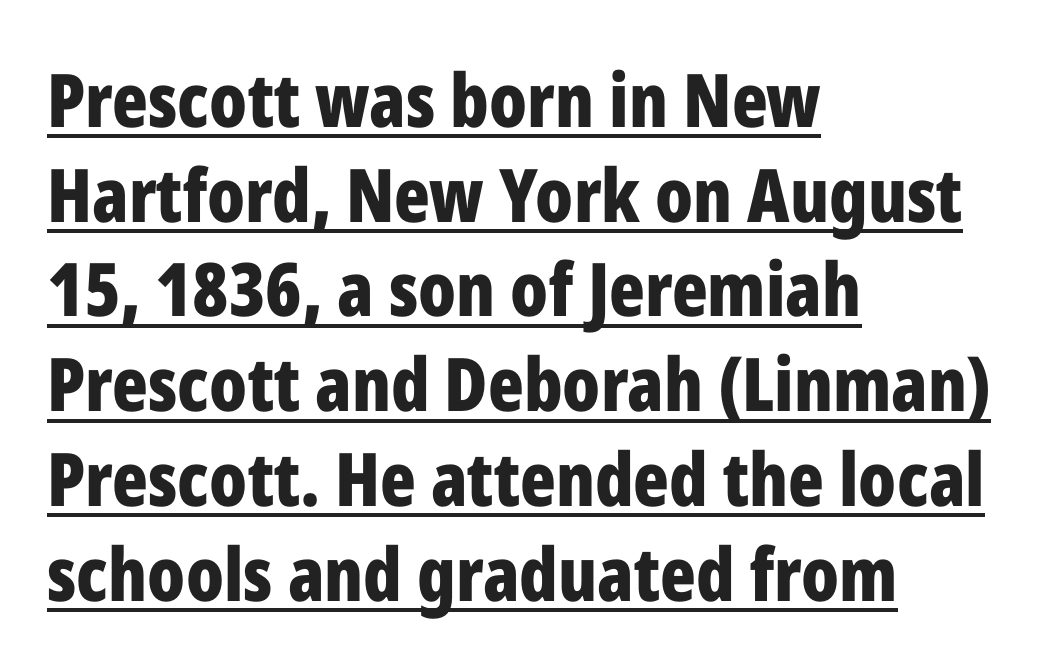
Every letter is thick-stroked: bold, no question. Vertical spacing — default. You could call the tracking neutral — neither tight nor loose. Posture: vertical.
